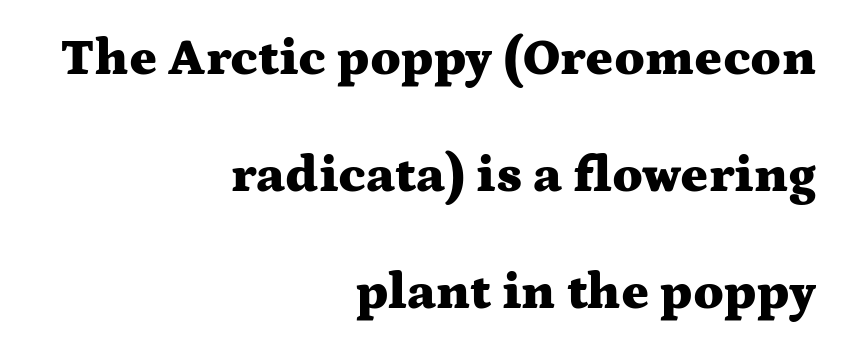
Q: Is the text bold? A: Yes.
Q: Is the text italic (slanted)? A: No, it is upright.
Q: Is the typeface a serif or a sans-serif typeface? A: Serif.
Q: Is the text underlined? A: No.
Q: How is the paragraph aligned? A: Right-aligned.
Q: Is the spacing between letters normal or unusually wide? A: Normal.
Q: Is the spacing between lines tight, normal or loose? A: Loose.
Q: Width (condensed, normal, or wide)? A: Wide.
Q: Stroke contrast? A: Medium.
Q: x-height? A: Medium.
Q: Monospaced? A: No.
